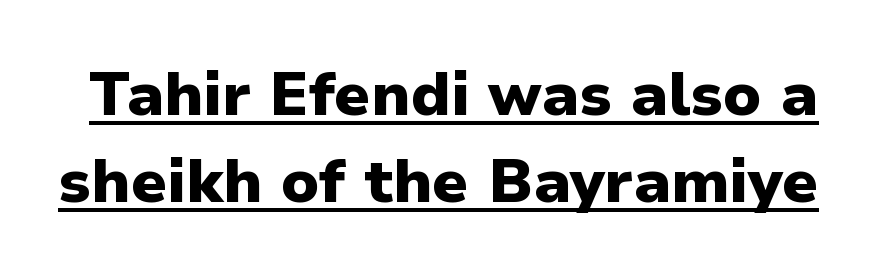
{"serif": "no", "italic": "no", "bold": "yes", "weight": "heavy", "width": "normal", "stroke_contrast": "low", "x_height": "medium", "monospaced": "no", "underline": "yes", "line_spacing": "normal", "line_spacing_ratio": 1.42, "letter_spacing": "normal", "letter_spacing_em": 0.0, "glyph_px": 61}
